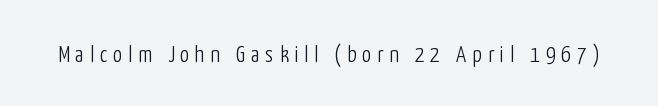
Q: Is the text bold? A: No.
Q: Is the text italic (slanted)? A: No, it is upright.
Q: Is the text underlined? A: No.
Q: Is the spacing between letters normal or unusually wide? A: Unusually wide.
